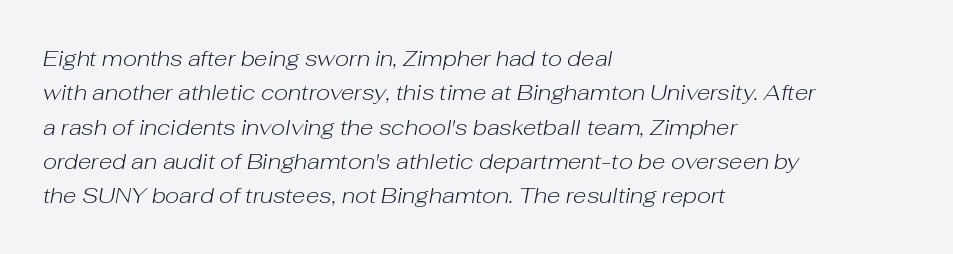
Q: Is the text bold? A: No.
Q: Is the text italic (slanted)? A: Yes, it leans right by about 10 degrees.
Q: Is the text underlined? A: No.
Q: How is the paragraph aligned? A: Left-aligned.
Q: Is the spacing between letters normal or unusually wide? A: Normal.
Q: Is the spacing between lines tight, normal or loose? A: Normal.
